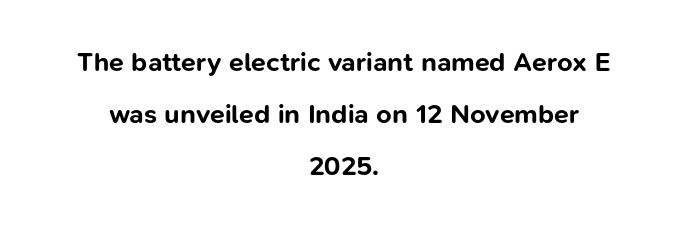
{"italic": "no", "bold": "yes", "underline": "no", "align": "center", "line_spacing": "loose", "line_spacing_ratio": 1.93, "letter_spacing": "normal", "letter_spacing_em": 0.0, "glyph_px": 27}
